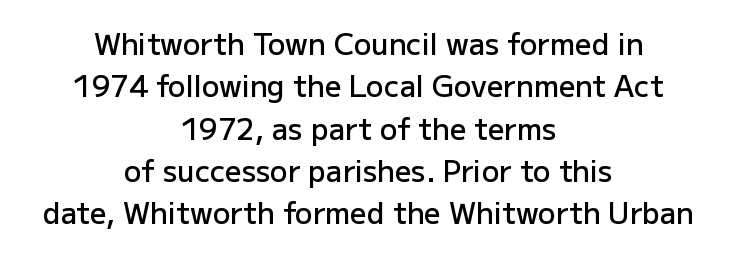
{"serif": "no", "italic": "no", "bold": "semi", "weight": "semibold", "width": "normal", "stroke_contrast": "low", "x_height": "medium", "monospaced": "no", "underline": "no", "align": "center", "line_spacing": "normal", "line_spacing_ratio": 1.46, "letter_spacing": "normal", "letter_spacing_em": 0.0, "glyph_px": 29}
